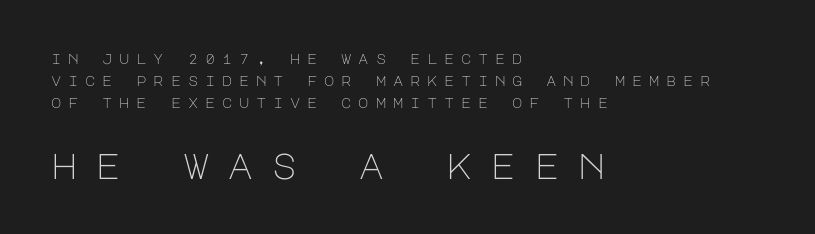
The image shows 36 px light sans-serif type, upright; set left-aligned, normal line spacing (1.57x), unusually wide letter spacing (+0.48 em), not underlined; the second (bottom) block is 2.57x larger; low stroke contrast and a large x-height.
